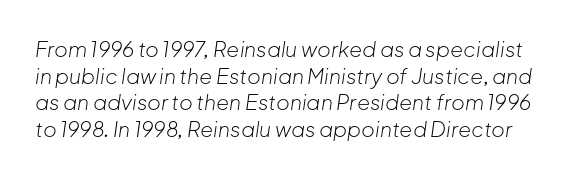
The image shows 21 px text type, italic (leaning right); set normal line spacing (1.27x), normal letter spacing, not underlined.
